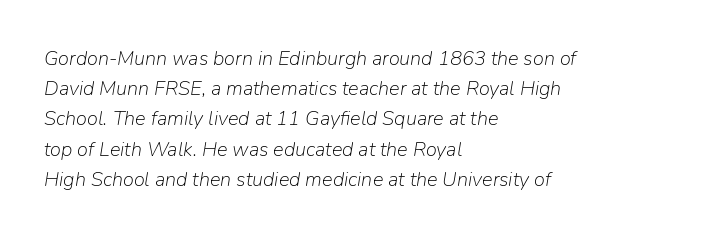
Typeset ragged right — the left edge is the straight one. The passage shown is not underscored anywhere. The whole block is typeset with a tilt. Honestly, the letter spacing is just normal — you wouldn't notice it. Baseline-to-baseline distance is the conventional proportion of letter height.
